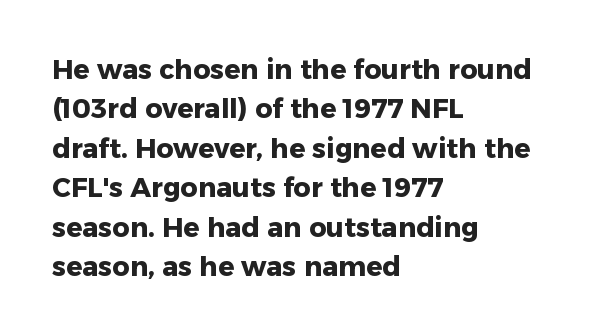
The image shows 27 px bold type, upright; set left-aligned, normal line spacing (1.46x), normal letter spacing, not underlined.
